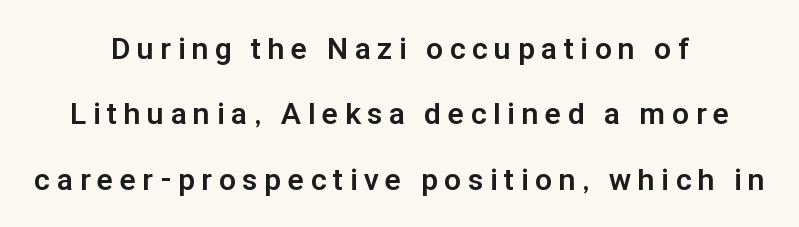
This sample uses expanded letter spacing, leaving extra air between glyphs. Character widths vary here, with narrow letters taking less room than wide ones. Casual observation: everything's sitting right in the middle. Look at the bottom of the vertical strokes: they stop flat, with no serifs.
